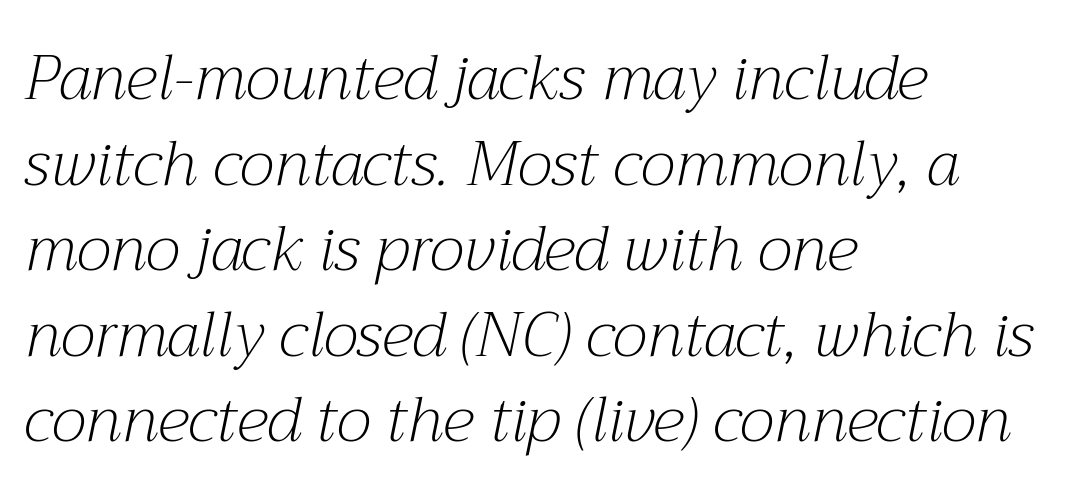
Q: Is the text bold? A: No.
Q: Is the text italic (slanted)? A: Yes, it leans right by about 12 degrees.
Q: Is the typeface a serif or a sans-serif typeface? A: Serif.
Q: Is the text underlined? A: No.
Q: How is the paragraph aligned? A: Left-aligned.
Q: Is the spacing between letters normal or unusually wide? A: Normal.
Q: Is the spacing between lines tight, normal or loose? A: Normal.
Q: Width (condensed, normal, or wide)? A: Normal.
Q: Stroke contrast? A: Medium.
Q: x-height? A: Medium.
Q: Monospaced? A: No.
